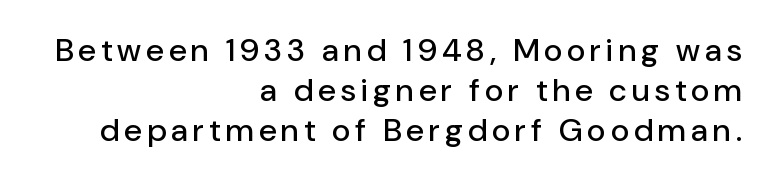
Is this a fixed-width face? No — the glyphs have proportional, varying widths. Look at the bottom of the vertical strokes: they stop flat, with no serifs. These lines were composed using upright roman letters. Underline: absent.
